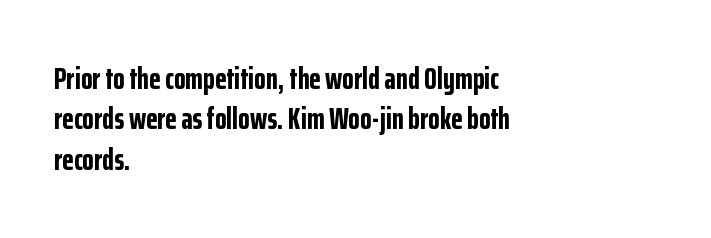
Nobody touched the tracking dial on this one. Is this a fixed-width face? No — the glyphs have proportional, varying widths. Each new line begins a customary step beneath the previous one. The setting favours the left margin, as ordinary paragraphs usually do.
